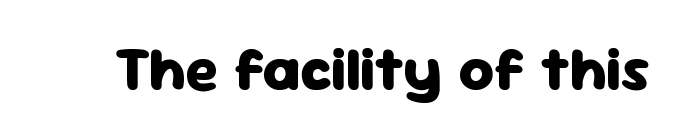
Does the weight exceed regular? Yes, all the way to bold. The passage shown is typed in a proportional face where columns would drift. Type style note: lacks serifs. Between one letter and the next there's only the usual sliver of space. The baseline area is clear. Italic? Not at all — the glyphs are vertical.
